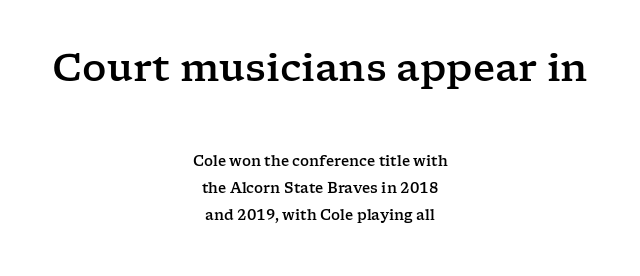
{"serif": "yes", "italic": "no", "width": "wide", "stroke_contrast": "low", "x_height": "medium", "monospaced": "no", "underline": "no", "align": "center", "line_spacing": "loose", "line_spacing_ratio": 1.94, "letter_spacing": "normal", "letter_spacing_em": 0.0, "larger_block": "first", "size_ratio": 2.71, "glyph_px": 38}
